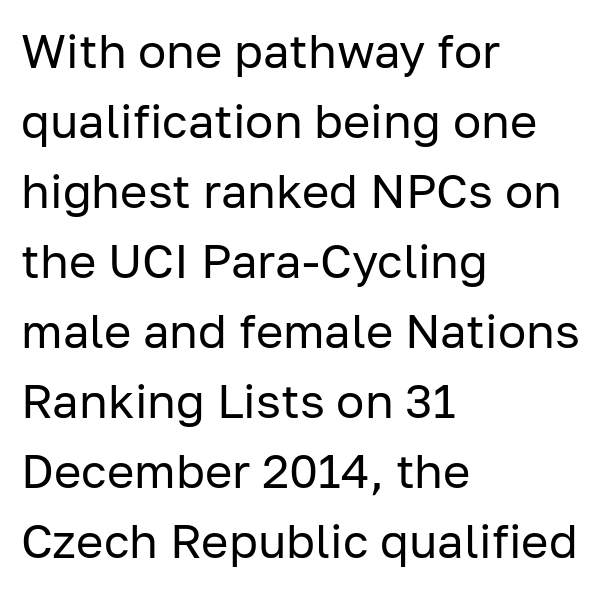
The image shows 47 px regular-weight sans-serif type, upright; set left-aligned, normal line spacing (1.49x), normal letter spacing, not underlined; low stroke contrast and a medium x-height.
